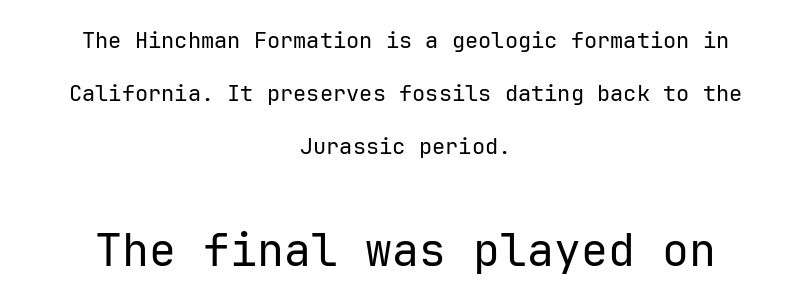
{"serif": "no", "italic": "no", "bold": "no", "weight": "regular", "width": "normal", "stroke_contrast": "low", "x_height": "medium", "monospaced": "yes", "underline": "no", "align": "center", "line_spacing": "loose", "line_spacing_ratio": 2.41, "letter_spacing": "normal", "letter_spacing_em": 0.0, "larger_block": "second", "size_ratio": 2.05, "glyph_px": 45}
